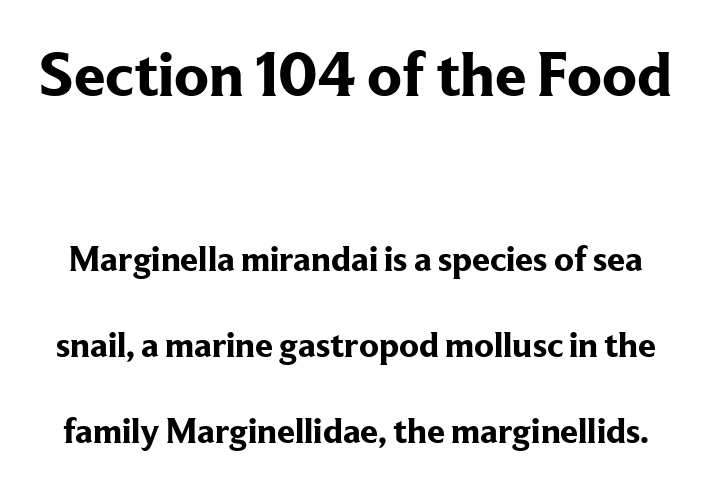
Q: Is the text bold? A: Yes.
Q: Is the text italic (slanted)? A: No, it is upright.
Q: Is the typeface a serif or a sans-serif typeface? A: Serif.
Q: Is the text underlined? A: No.
Q: Is the spacing between letters normal or unusually wide? A: Normal.
Q: Is the spacing between lines tight, normal or loose? A: Loose.
Q: Which block of text is set in a larger size, the first (top) or the second (bottom)? A: The first (top) one.
Q: Width (condensed, normal, or wide)? A: Normal.
Q: Stroke contrast? A: Low.
Q: x-height? A: Medium.
Q: Monospaced? A: No.
